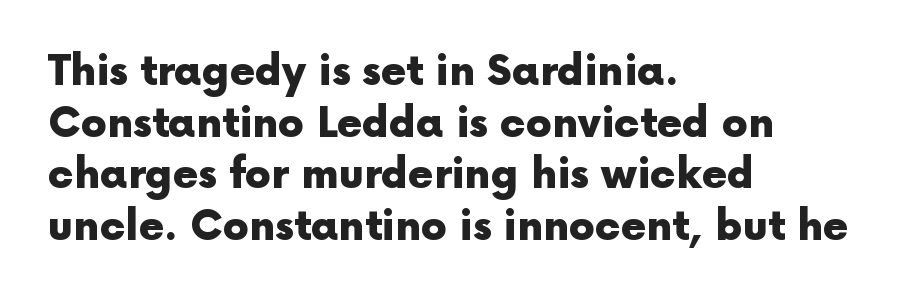
{"serif": "no", "italic": "no", "bold": "yes", "weight": "heavy", "width": "normal", "x_height": "medium", "monospaced": "no", "underline": "no", "align": "left", "line_spacing": "normal", "line_spacing_ratio": 1.26, "letter_spacing": "normal", "letter_spacing_em": 0.0, "glyph_px": 41}
